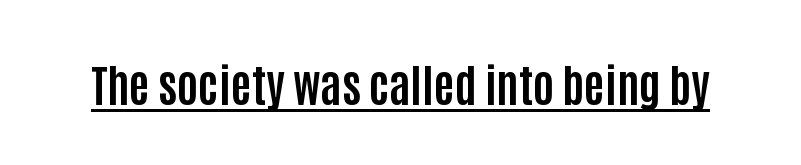
{"serif": "no", "italic": "no", "bold": "yes", "weight": "bold", "width": "condensed", "stroke_contrast": "low", "x_height": "large", "monospaced": "no", "underline": "yes", "letter_spacing": "normal", "letter_spacing_em": 0.0, "glyph_px": 45}
